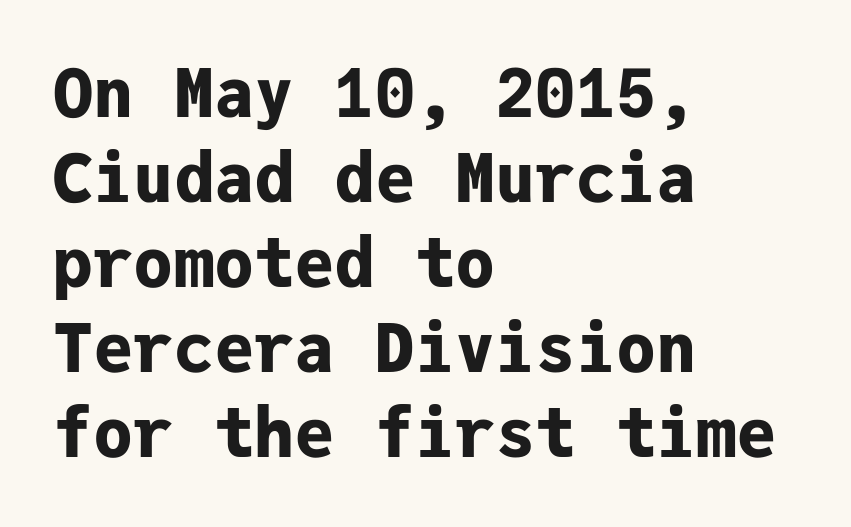
The type is set solid horizontally, with unmodified tracking. These lines sit exactly where default settings would place them. Nothing sits at the stroke ends, so this counts as sans-serif. The specimen omits any rule beneath the text block's lines.
